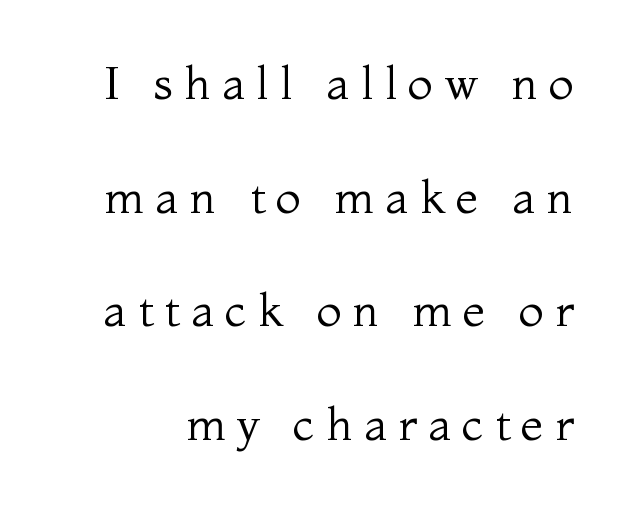
{"serif": "yes", "italic": "no", "bold": "no", "weight": "regular", "width": "normal", "stroke_contrast": "medium", "x_height": "medium", "monospaced": "no", "underline": "no", "line_spacing": "loose", "line_spacing_ratio": 2.47, "letter_spacing": "wide", "letter_spacing_em": 0.24, "glyph_px": 46}
